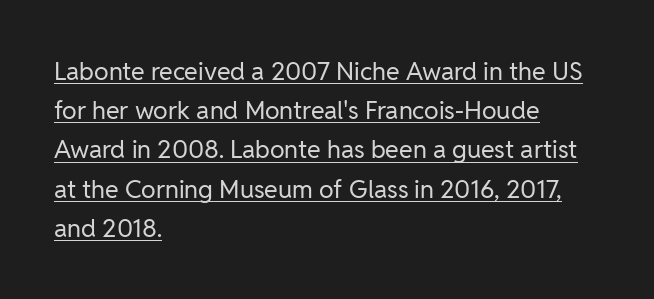
{"italic": "no", "bold": "no", "underline": "yes", "align": "left", "line_spacing": "normal", "line_spacing_ratio": 1.57, "letter_spacing": "normal", "letter_spacing_em": 0.0, "glyph_px": 25}
